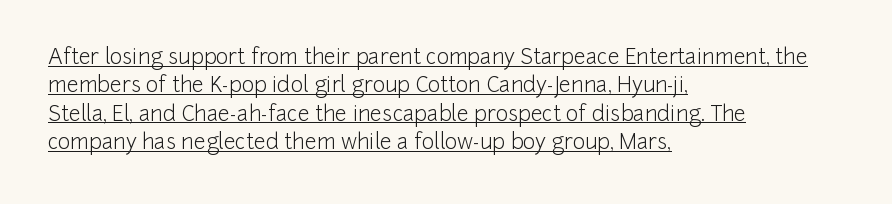
The image shows 21 px text type, upright; set left-aligned, normal line spacing (1.35x), normal letter spacing, underlined.
